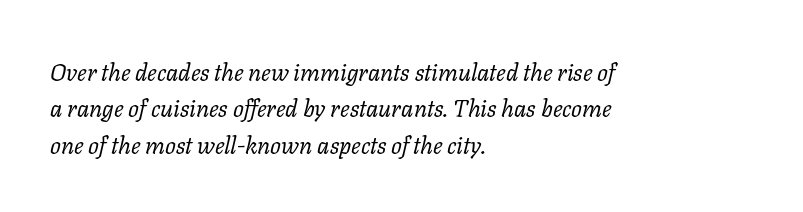
The image shows 24 px text type, italic (leaning right); set left-aligned, normal line spacing (1.52x), normal letter spacing, not underlined.
